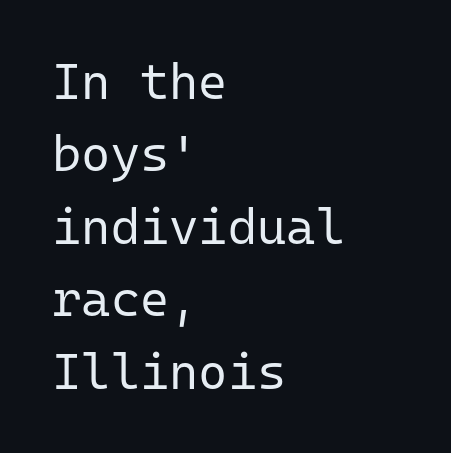
The image shows 50 px regular-weight sans-serif type, upright, monospaced; set left-aligned, normal line spacing (1.45x), normal letter spacing, not underlined; low stroke contrast and a medium x-height.
